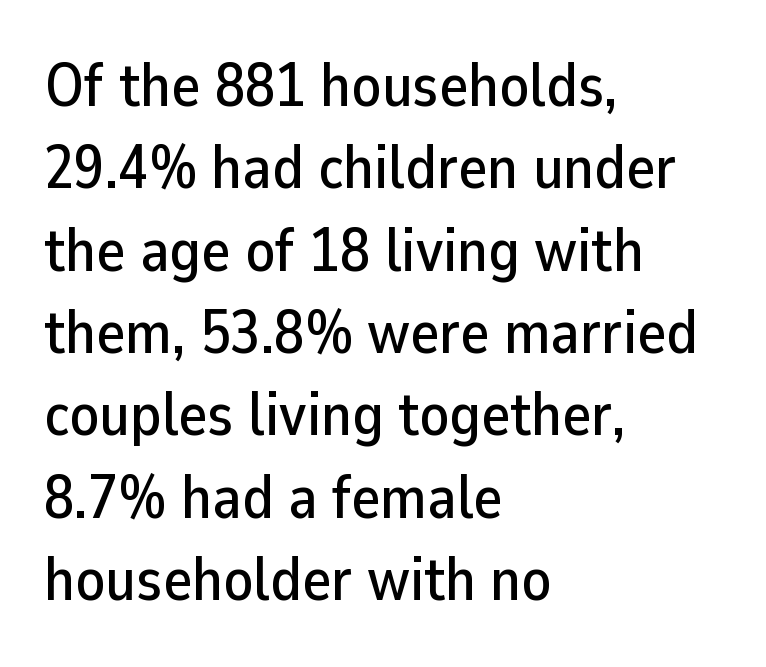
The line texture is even and compact thanks to regular tracking. Spacing verdict: proportional, widths tailored to each character. Short and long lines alike share a common starting point at left. Nope, not italic — everything's standing straight. This sample uses a sans-serif face.
